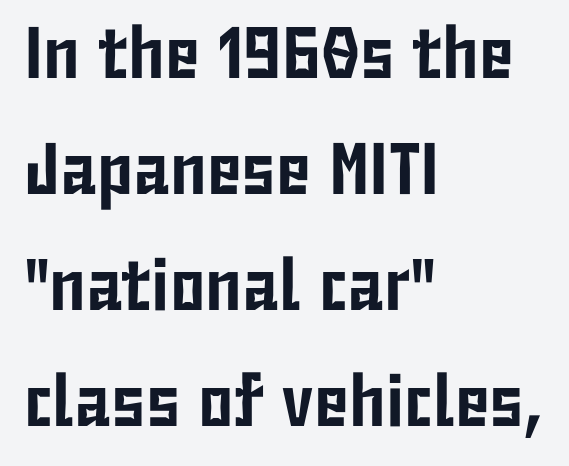
These lines are rendered in a variable-pitch font. The passage shown is typeset with a sans-serif family. Each new line begins a customary step beneath the previous one. Is the block centered? No — it sits flush against the left margin. Tracking here is standard; glyphs follow each other at the usual distance. Ordinary non-slanted type is in use.
